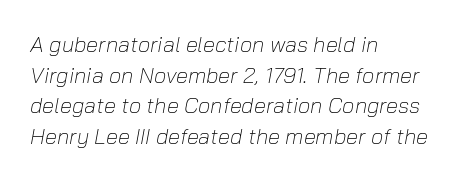
A quiet, ordinary-to-light weight characterises the typeface. The letters sit at their default tracking, neither squeezed nor spread. Leading matches the norm, producing a regular column. Honestly, there is no underline to notice here at all. Compared with a centered layout, this one pins lines to the left instead. The face used here has a pronounced slope to its letters.
